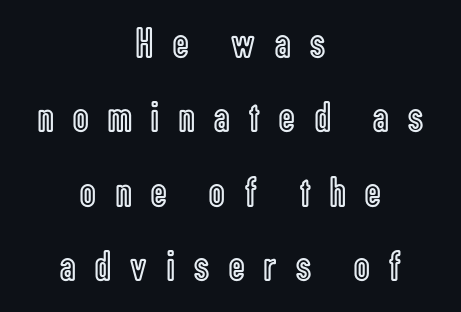
{"italic": "no", "width": "condensed", "x_height": "medium", "monospaced": "no", "underline": "no", "align": "center", "line_spacing_ratio": 1.73, "letter_spacing": "wide", "letter_spacing_em": 0.46, "glyph_px": 43}
